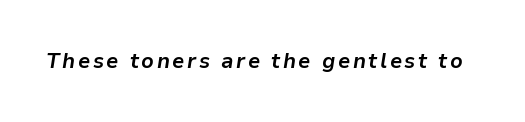
Q: Is the text bold? A: Yes.
Q: Is the text italic (slanted)? A: Yes, it leans right by about 9 degrees.
Q: Is the text underlined? A: No.
